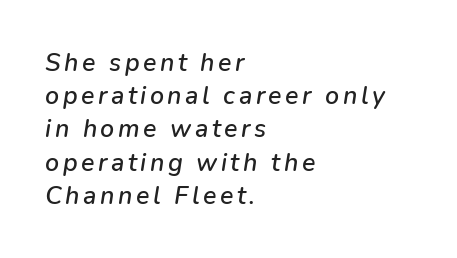
The image shows 25 px text type, italic (leaning right); set left-aligned, normal line spacing (1.33x), not underlined.
